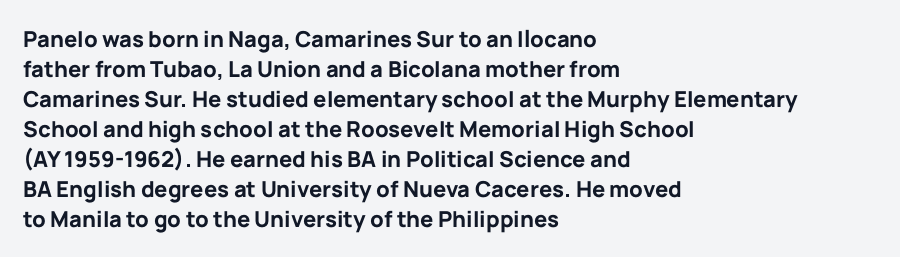
Italic: no, the glyphs are upright roman. Standard letterfit; no display-style spreading of the glyphs. Glance below the letters and you will spot only blank space. Its strokes are broad and dark, the hallmark of bold type.
